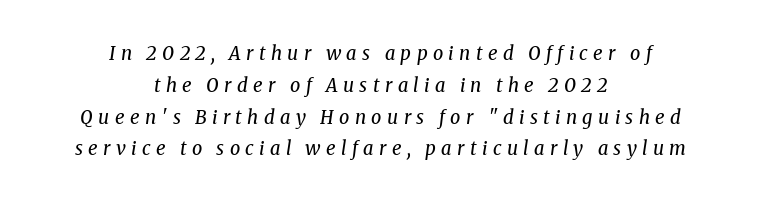
Q: Is the text bold? A: No.
Q: Is the text italic (slanted)? A: Yes, it leans right by about 8 degrees.
Q: Is the text underlined? A: No.
Q: How is the paragraph aligned? A: Centered.
Q: Is the spacing between letters normal or unusually wide? A: Unusually wide.
Q: Is the spacing between lines tight, normal or loose? A: Normal.
